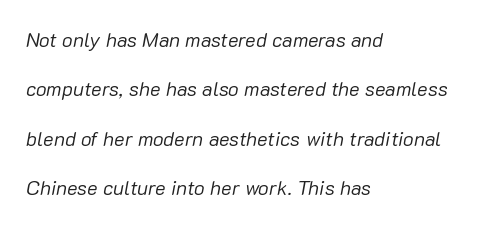
The horizontal fit of the characters is conventional and even. Unbolded letterforms with no extra heft. Italic? Definitely — the glyphs are oblique. These lines stack with their left ends in a neat column. This rendering features lettering with no underline.
